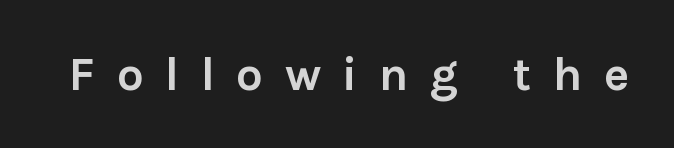
The image shows 48 px semibold sans-serif type, upright; set unusually wide letter spacing (+0.44 em), not underlined; low stroke contrast and a medium x-height.
